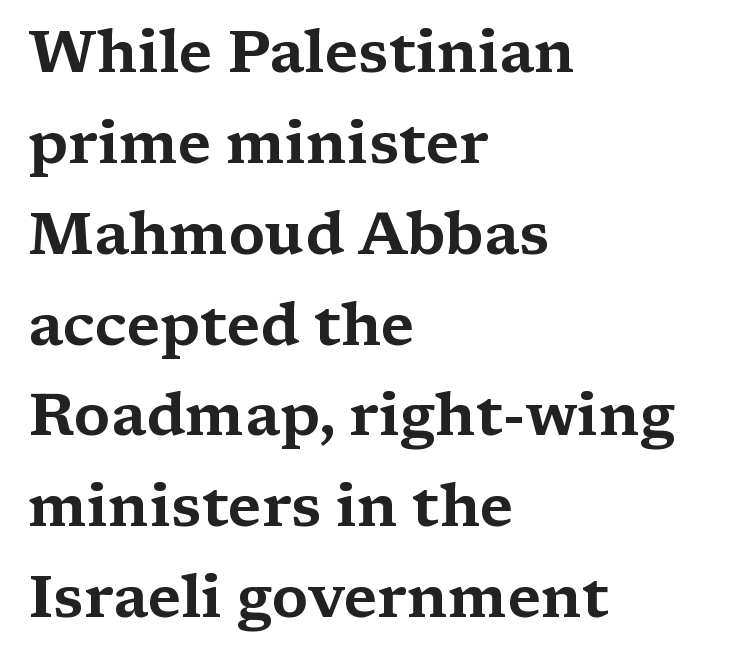
Q: Is the text italic (slanted)? A: No, it is upright.
Q: Is the typeface a serif or a sans-serif typeface? A: Serif.
Q: Is the text underlined? A: No.
Q: How is the paragraph aligned? A: Left-aligned.
Q: Is the spacing between letters normal or unusually wide? A: Normal.
Q: Is the spacing between lines tight, normal or loose? A: Normal.
Q: Width (condensed, normal, or wide)? A: Wide.
Q: Stroke contrast? A: Medium.
Q: x-height? A: Medium.
Q: Monospaced? A: No.
